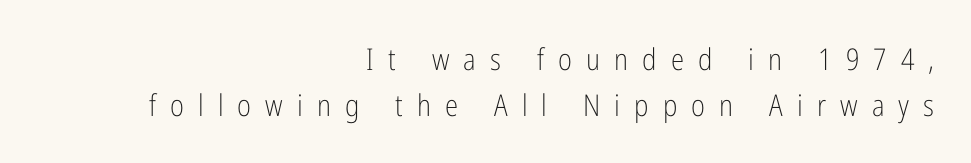
The image shows 30 px light, condensed sans-serif type, upright; set right-aligned, normal line spacing (1.54x), unusually wide letter spacing (+0.47 em), not underlined; low stroke contrast and a medium x-height.
